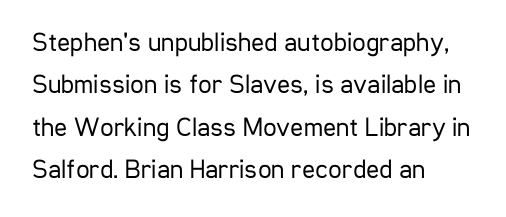
The image shows 27 px text type, upright; set left-aligned, normal line spacing (1.57x), normal letter spacing, not underlined.
